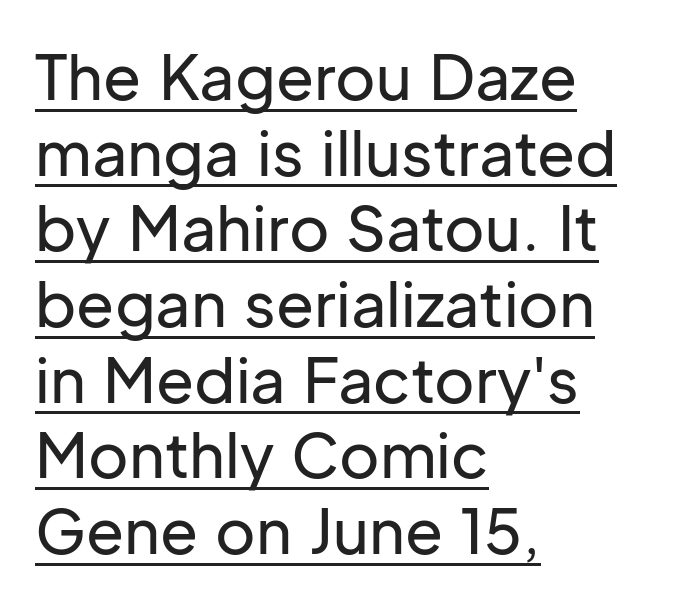
Default kerning and tracking; the words read as compact shapes. Varying glyph widths throughout — classic text-font behaviour. Vertical strokes here are truly vertical. Short and long lines alike share a common starting point at left. This is sans-serif lettering, the kind often seen on screens and signage.
